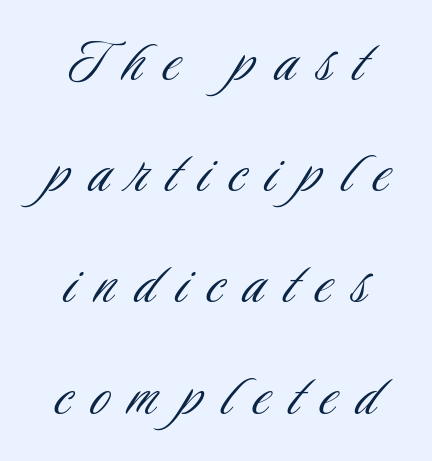
{"serif": "no", "bold": "no", "weight": "light", "width": "condensed", "stroke_contrast": "low", "x_height": "small", "monospaced": "no", "underline": "no", "align": "center", "line_spacing": "normal", "line_spacing_ratio": 1.66, "letter_spacing": "wide", "letter_spacing_em": 0.3, "glyph_px": 67}
